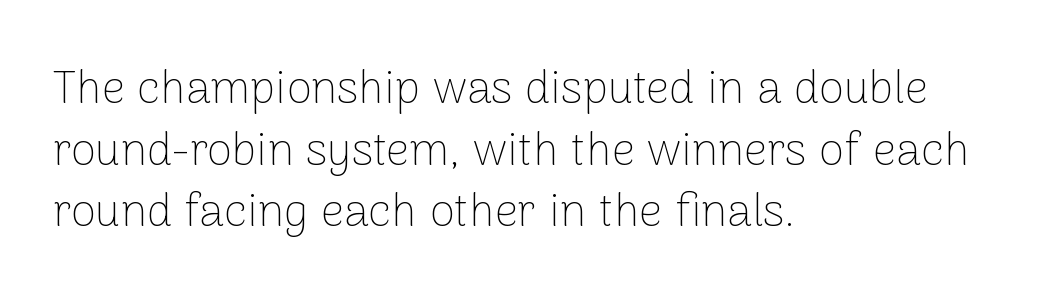
{"serif": "no", "italic": "no", "bold": "no", "weight": "thin", "width": "normal", "stroke_contrast": "low", "x_height": "medium", "monospaced": "no", "underline": "no", "align": "left", "line_spacing": "normal", "line_spacing_ratio": 1.34, "letter_spacing": "normal", "letter_spacing_em": 0.0, "glyph_px": 46}
